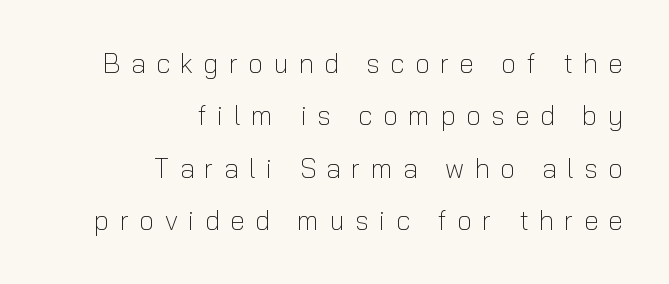
Loosely led — the rows are spread out. The letterforms sit at book weight or below. The tracking jumps out immediately: characters are airy and widely separated. Unlike italic type, these characters show no tilt at all.
